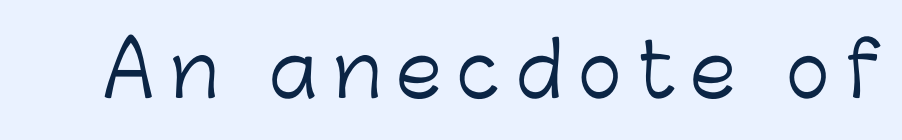
The image shows 74 px light sans-serif type, upright; set unusually wide letter spacing (+0.21 em), not underlined; low stroke contrast and a medium x-height.
